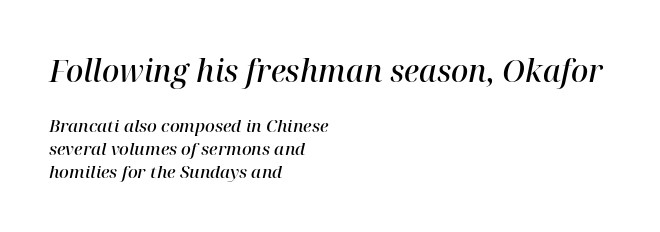
{"serif": "yes", "italic": "yes", "lean": "right", "slant_degrees": 12, "bold": "semi", "weight": "semibold", "width": "normal", "stroke_contrast": "high", "x_height": "medium", "monospaced": "no", "underline": "no", "align": "left", "line_spacing": "normal", "line_spacing_ratio": 1.34, "letter_spacing": "normal", "letter_spacing_em": 0.0, "larger_block": "first", "size_ratio": 1.76, "glyph_px": 30}
